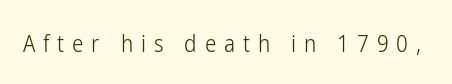
Q: Is the text bold? A: No.
Q: Is the text italic (slanted)? A: No, it is upright.
Q: Is the text underlined? A: No.
Q: Is the spacing between letters normal or unusually wide? A: Unusually wide.
